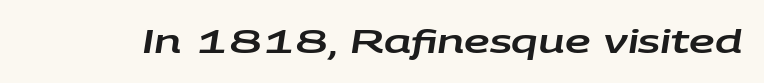
In terms of posture, this sample is oblique. These lines are rendered in a variable-pitch font. Students, note that the glyphs here touch the page at normal intervals. No word sits above an underline.
